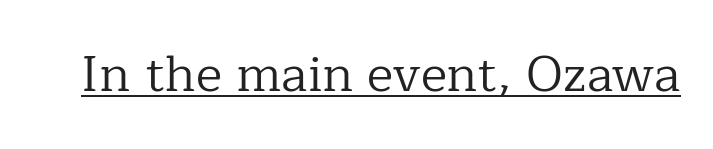
{"serif": "yes", "italic": "no", "bold": "no", "weight": "regular", "width": "normal", "stroke_contrast": "low", "x_height": "medium", "monospaced": "no", "underline": "yes", "letter_spacing": "normal", "letter_spacing_em": 0.0, "glyph_px": 50}
